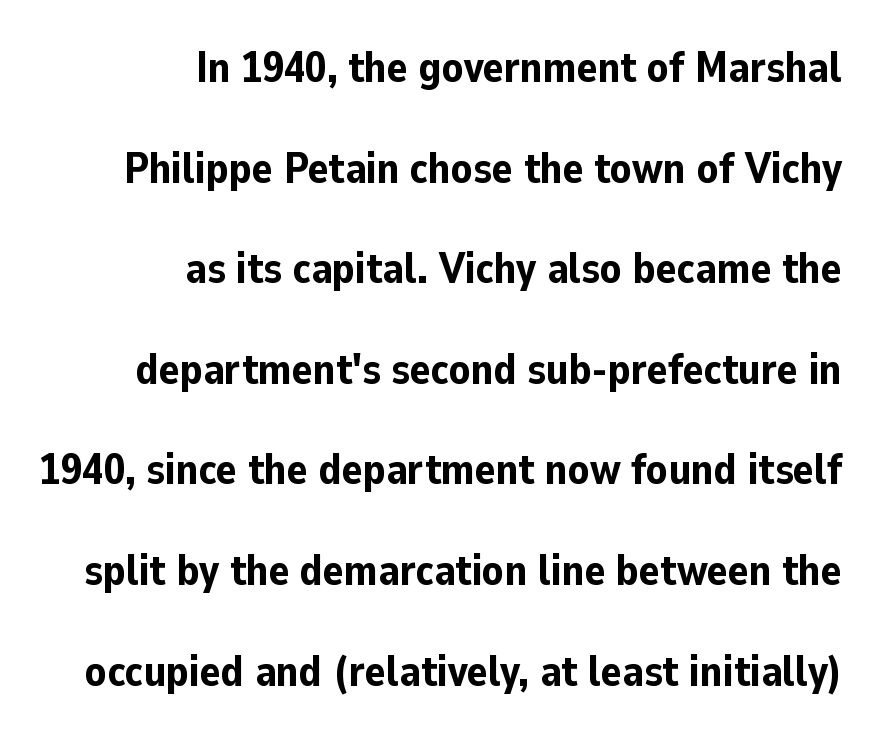
The image shows 43 px bold sans-serif type, upright; set right-aligned, loose line spacing (2.34x), normal letter spacing, not underlined; low stroke contrast and a medium x-height.
